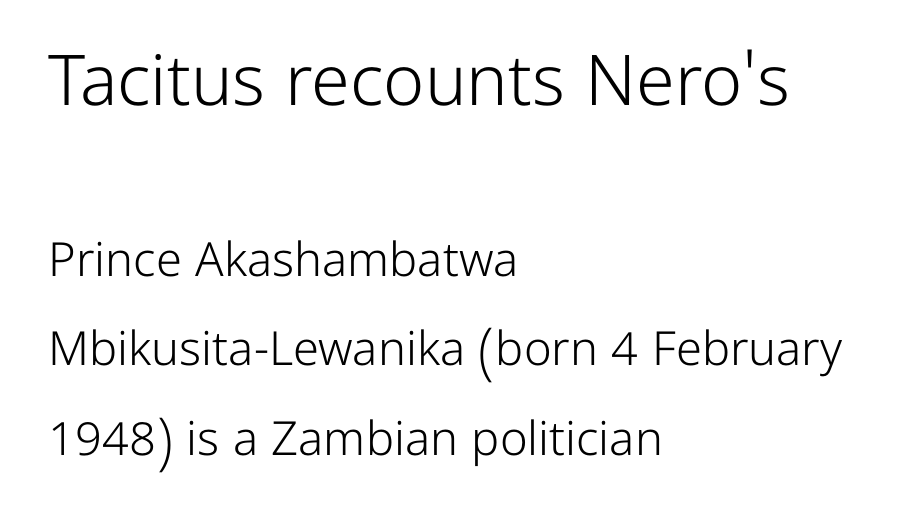
Q: Is the text bold? A: No.
Q: Is the text italic (slanted)? A: No, it is upright.
Q: Is the typeface a serif or a sans-serif typeface? A: Sans-serif.
Q: Is the text underlined? A: No.
Q: How is the paragraph aligned? A: Left-aligned.
Q: Is the spacing between letters normal or unusually wide? A: Normal.
Q: Is the spacing between lines tight, normal or loose? A: Loose.
Q: Which block of text is set in a larger size, the first (top) or the second (bottom)? A: The first (top) one.
Q: Width (condensed, normal, or wide)? A: Normal.
Q: Stroke contrast? A: Low.
Q: x-height? A: Medium.
Q: Monospaced? A: No.
